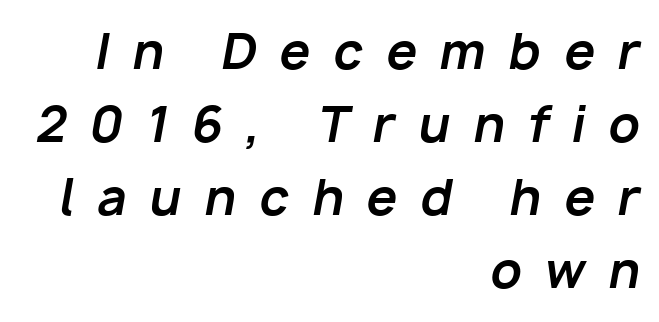
It's the slanting kind of type. The typesetter chose a ragged-left arrangement here. Only glyphs here, with clear space below each row. A typesetter would call this proportional, since set widths differ per character.
